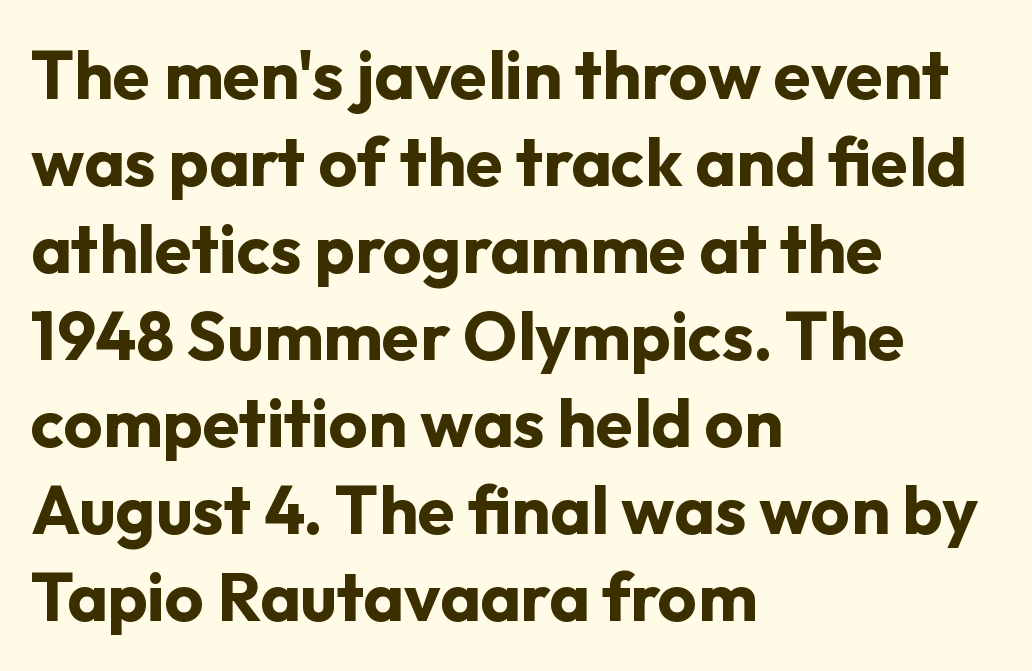
Varying glyph widths throughout — classic text-font behaviour. You'd pick this weight for a headline — it's a proper bold. In terms of letterform style, serifs are entirely absent. A classic flush-left, rag-right setting is used for this passage. The rows are spaced the way most documents space them.
